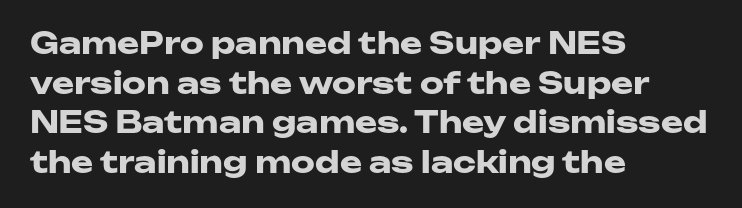
Here the designer chose a conventional face with non-uniform glyph widths. Every row of glyphs begins at an identical x-position on the left. This block has exactly the height ordinary leading produces. The type family on display is of the sans-serif kind. The tracking reads as untouched default to a designer's eye.
